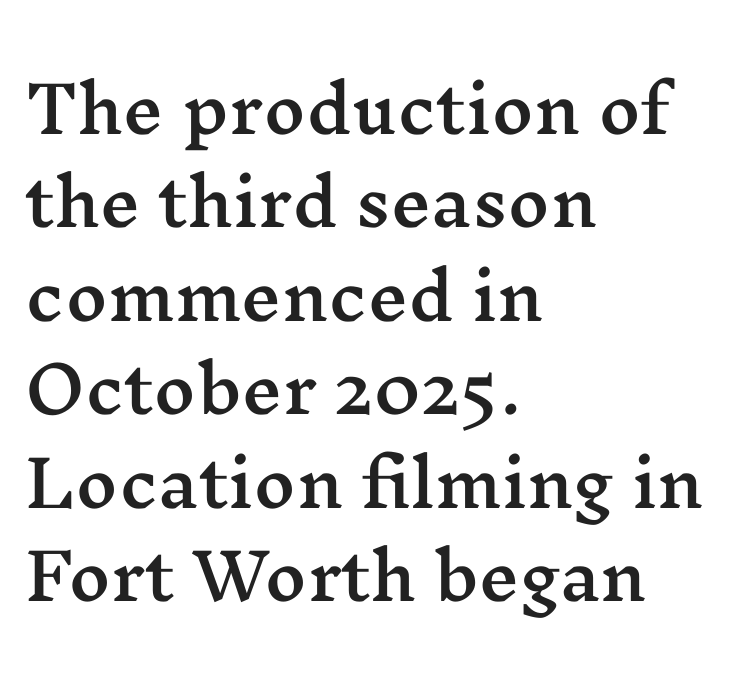
{"serif": "yes", "italic": "no", "width": "wide", "stroke_contrast": "medium", "x_height": "medium", "monospaced": "no", "underline": "no", "align": "left", "line_spacing": "normal", "line_spacing_ratio": 1.46, "letter_spacing": "normal", "letter_spacing_em": 0.0, "glyph_px": 64}
